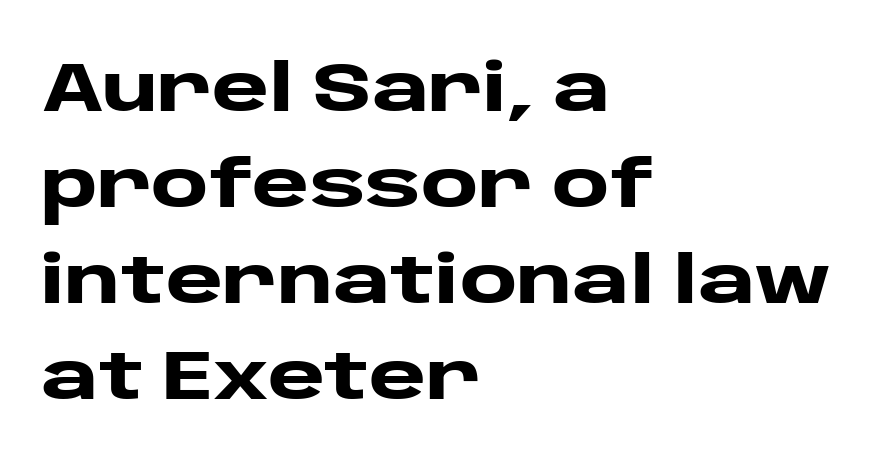
The image shows 69 px heavy, wide sans-serif type, upright; set left-aligned, normal line spacing (1.39x), normal letter spacing, not underlined; low stroke contrast and a large x-height.
